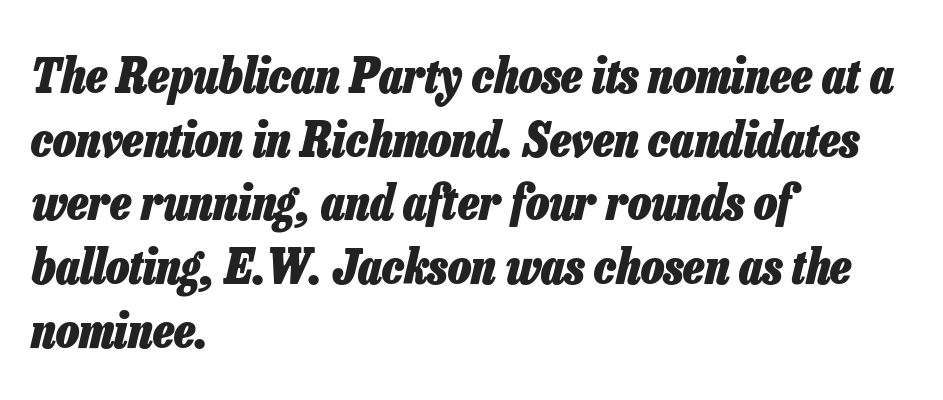
Leading matches the norm, producing a regular column. The glyphs look as if they've been sheared to an angle. Typesetter's note: full bold, strokes at maximum text heaviness. Layout note: lines flush left. Underline: absent. Glyph-to-glyph distance matches everyday printed text.
